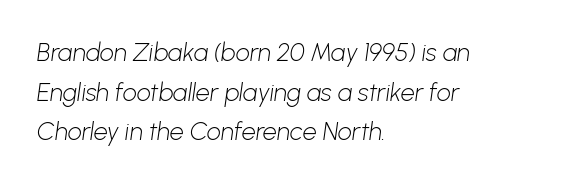
The image shows 25 px text type; set left-aligned, normal line spacing (1.59x), normal letter spacing, not underlined.
